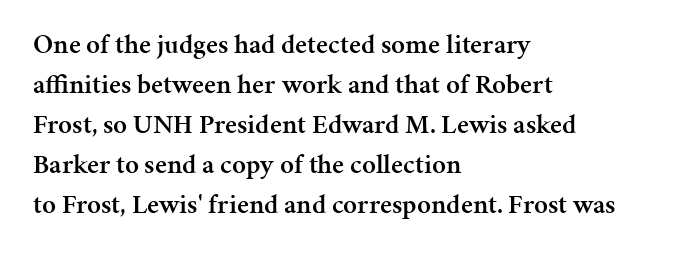
The image shows 27 px text type, upright; set left-aligned, normal line spacing (1.48x), normal letter spacing, not underlined.
